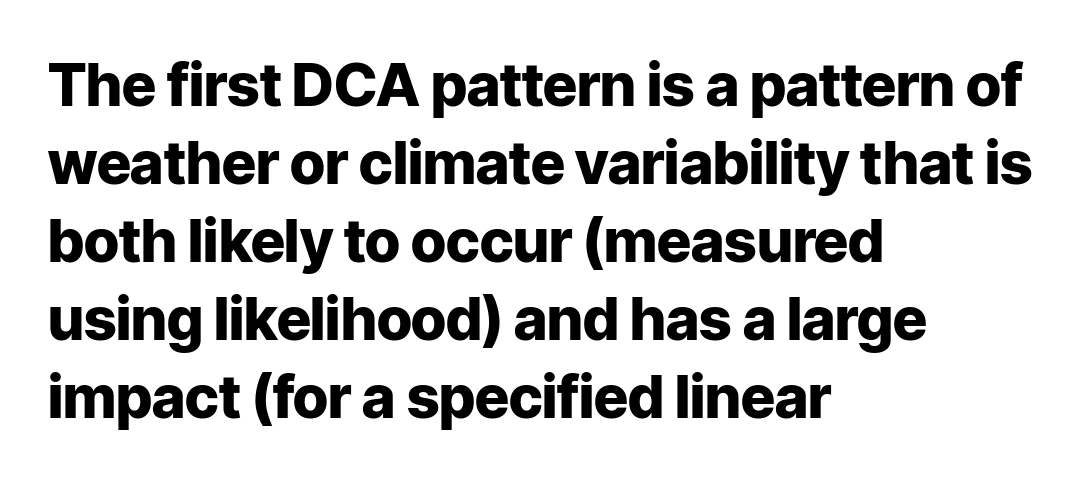
Q: Is the text bold? A: Yes.
Q: Is the text italic (slanted)? A: No, it is upright.
Q: Is the typeface a serif or a sans-serif typeface? A: Sans-serif.
Q: Is the text underlined? A: No.
Q: How is the paragraph aligned? A: Left-aligned.
Q: Is the spacing between letters normal or unusually wide? A: Normal.
Q: Is the spacing between lines tight, normal or loose? A: Normal.
Q: Width (condensed, normal, or wide)? A: Normal.
Q: Stroke contrast? A: Low.
Q: x-height? A: Medium.
Q: Monospaced? A: No.
